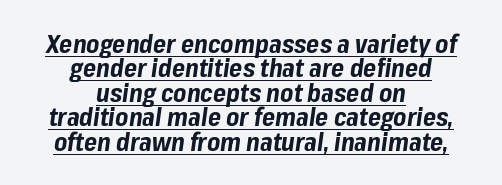
Q: Is the text bold? A: Yes.
Q: Is the text italic (slanted)? A: Yes, it leans right by about 8 degrees.
Q: Is the text underlined? A: Yes.
Q: How is the paragraph aligned? A: Centered.
Q: Is the spacing between letters normal or unusually wide? A: Normal.
Q: Is the spacing between lines tight, normal or loose? A: Tight.
